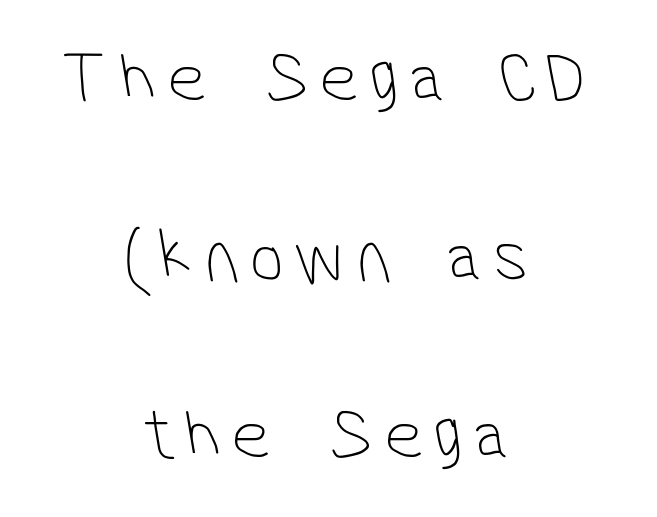
{"serif": "no", "bold": "no", "weight": "thin", "width": "condensed", "stroke_contrast": "low", "x_height": "medium", "monospaced": "no", "underline": "no", "align": "center", "line_spacing": "loose", "line_spacing_ratio": 2.35, "glyph_px": 76}
